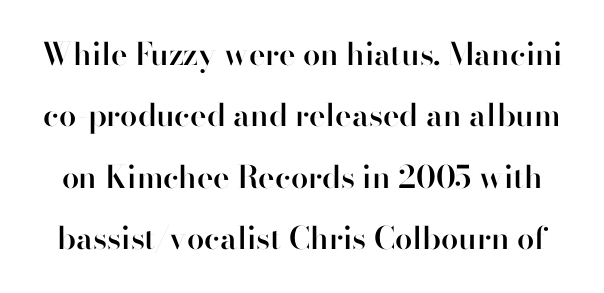
{"serif": "no", "italic": "no", "bold": "semi", "weight": "semibold", "width": "normal", "stroke_contrast": "high", "x_height": "small", "monospaced": "no", "underline": "no", "line_spacing": "loose", "line_spacing_ratio": 1.98, "letter_spacing": "normal", "letter_spacing_em": 0.0, "glyph_px": 31}
